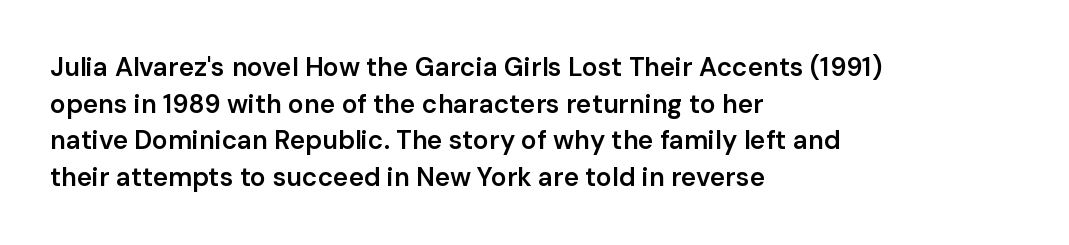
{"italic": "no", "bold": "semi", "underline": "no", "align": "left", "line_spacing": "normal", "line_spacing_ratio": 1.41, "letter_spacing": "normal", "letter_spacing_em": 0.0, "glyph_px": 26}
